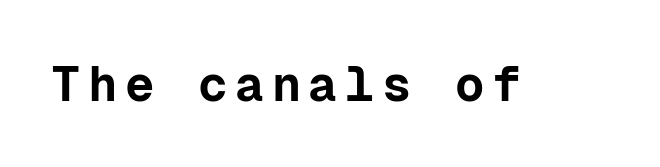
Q: Is the text bold? A: Yes.
Q: Is the text italic (slanted)? A: No, it is upright.
Q: Is the typeface a serif or a sans-serif typeface? A: Sans-serif.
Q: Is the text underlined? A: No.
Q: Width (condensed, normal, or wide)? A: Normal.
Q: Stroke contrast? A: Low.
Q: x-height? A: Medium.
Q: Monospaced? A: Yes.
